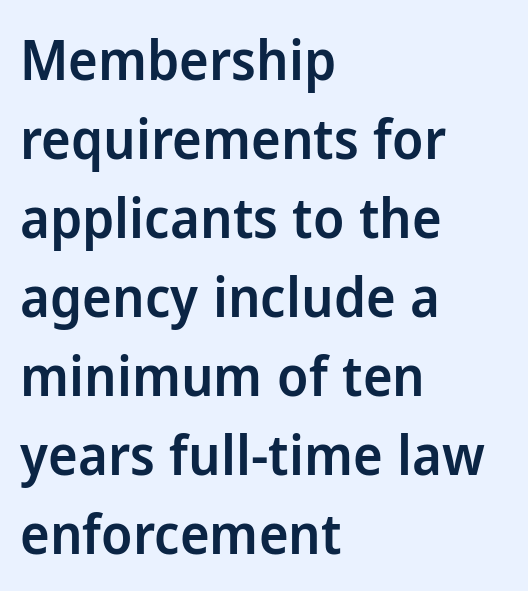
Caption: multi-line text, flush left, ragged right. When letters stand straight like this, we call the style roman or upright. Compared with typical body copy, the letter spacing here is the same. The rendering uses a moderate line-height, typical for paragraphs. Proportional: the letters do not fall into vertical columns.
